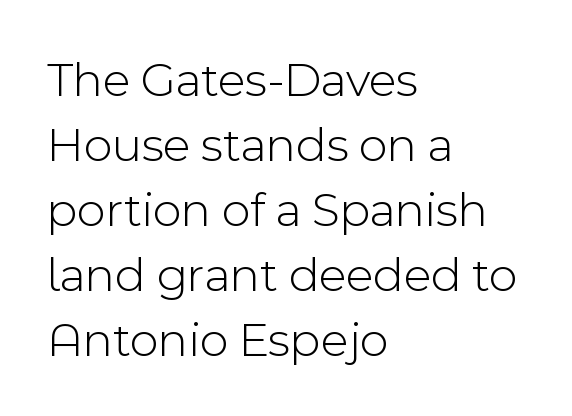
Q: Is the text bold? A: No.
Q: Is the text italic (slanted)? A: No, it is upright.
Q: Is the typeface a serif or a sans-serif typeface? A: Sans-serif.
Q: Is the text underlined? A: No.
Q: How is the paragraph aligned? A: Left-aligned.
Q: Is the spacing between letters normal or unusually wide? A: Normal.
Q: Is the spacing between lines tight, normal or loose? A: Normal.
Q: Width (condensed, normal, or wide)? A: Normal.
Q: x-height? A: Medium.
Q: Monospaced? A: No.
